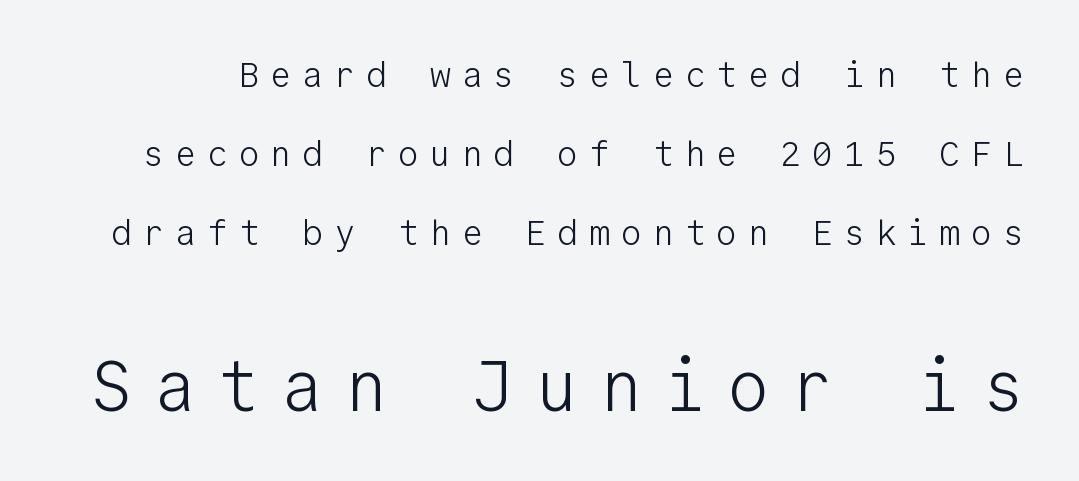
The image shows 70 px light sans-serif type, upright, monospaced; set loose line spacing (2.26x), unusually wide letter spacing (+0.31 em), not underlined; the second (bottom) block is 2.0x larger; low stroke contrast and a medium x-height.
